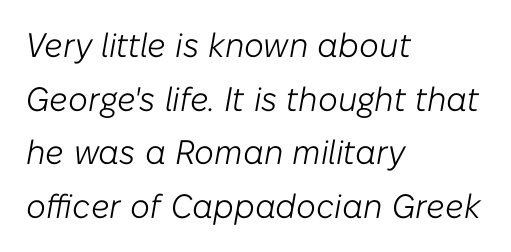
Q: Is the text bold? A: No.
Q: Is the text italic (slanted)? A: Yes, it leans right by about 10 degrees.
Q: Is the text underlined? A: No.
Q: How is the paragraph aligned? A: Left-aligned.
Q: Is the spacing between letters normal or unusually wide? A: Normal.
Q: Is the spacing between lines tight, normal or loose? A: Normal.
Q: Width (condensed, normal, or wide)? A: Normal.
Q: Stroke contrast? A: Low.
Q: x-height? A: Medium.
Q: Monospaced? A: No.
